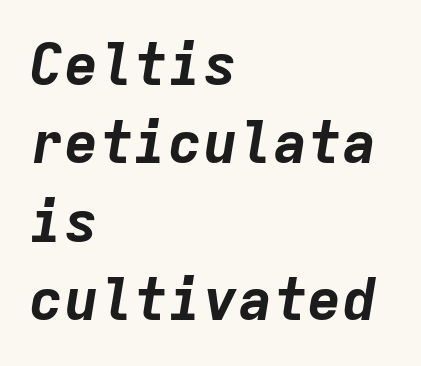
The image shows 58 px bold type, italic (leaning right), monospaced; set left-aligned, normal line spacing (1.35x), normal letter spacing, not underlined; low stroke contrast and a medium x-height.
